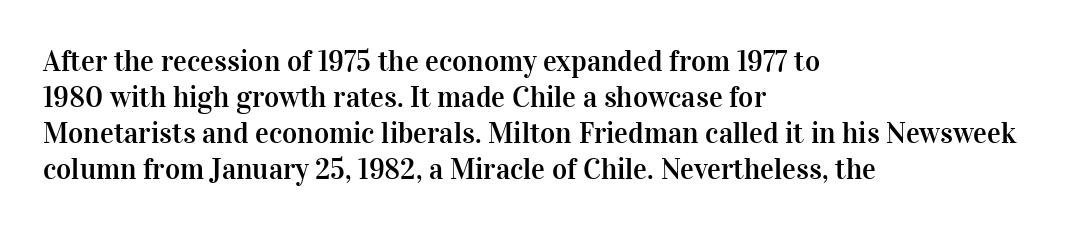
{"serif": "yes", "italic": "no", "width": "normal", "stroke_contrast": "high", "x_height": "medium", "monospaced": "no", "underline": "no", "align": "left", "line_spacing_ratio": 1.24, "letter_spacing": "normal", "letter_spacing_em": 0.0, "glyph_px": 29}
